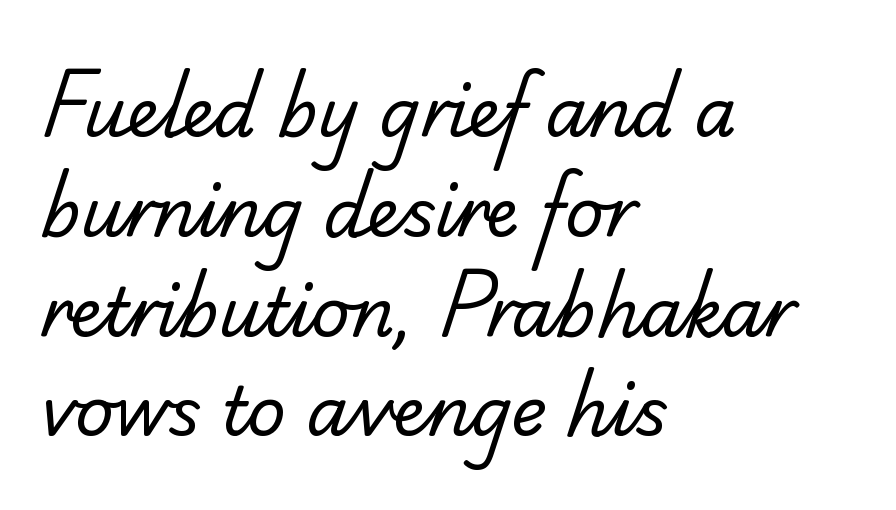
Q: Is the text bold? A: No.
Q: Is the typeface a serif or a sans-serif typeface? A: Serif.
Q: Is the text underlined? A: No.
Q: How is the paragraph aligned? A: Left-aligned.
Q: Is the spacing between letters normal or unusually wide? A: Normal.
Q: Is the spacing between lines tight, normal or loose? A: Normal.
Q: Width (condensed, normal, or wide)? A: Normal.
Q: Stroke contrast? A: Low.
Q: x-height? A: Small.
Q: Monospaced? A: No.
